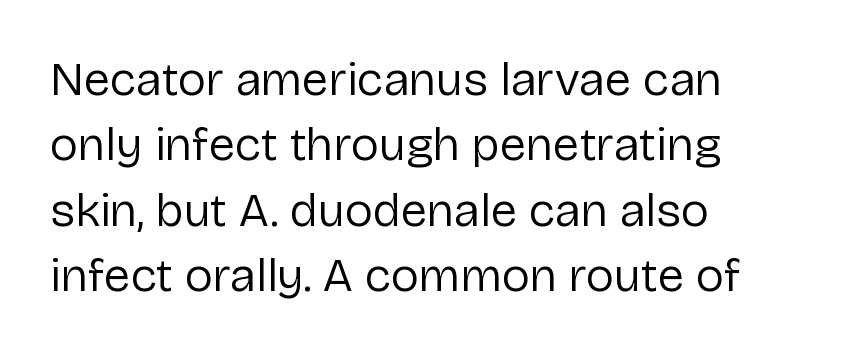
The rows are spaced the way most documents space them. The words here are not underlined. Does the type have serifs? No, each stem ends abruptly. The letters advance in unequal steps, a hallmark of proportional type. No extra ink here — the face is not bold.
